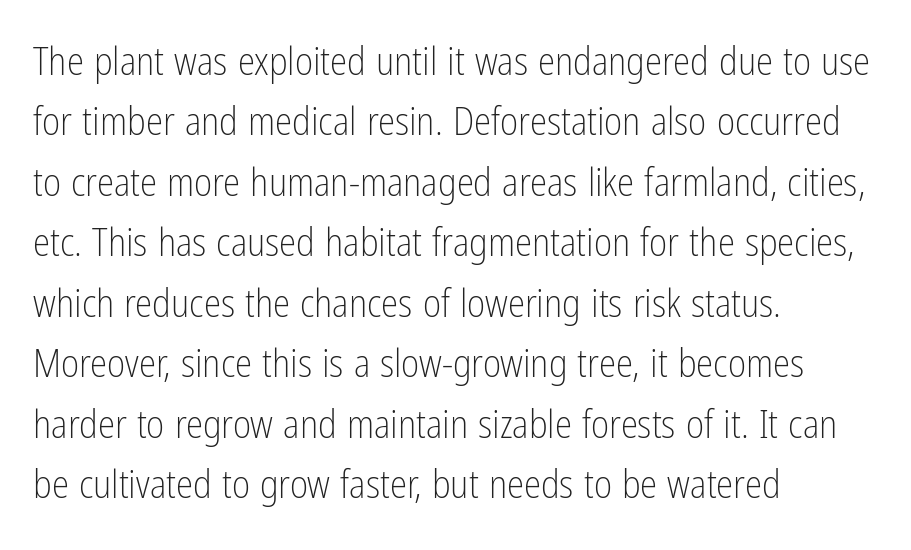
Q: Is the text bold? A: No.
Q: Is the text italic (slanted)? A: No, it is upright.
Q: Is the typeface a serif or a sans-serif typeface? A: Sans-serif.
Q: Is the text underlined? A: No.
Q: How is the paragraph aligned? A: Left-aligned.
Q: Is the spacing between letters normal or unusually wide? A: Normal.
Q: Is the spacing between lines tight, normal or loose? A: Normal.
Q: Width (condensed, normal, or wide)? A: Condensed.
Q: Stroke contrast? A: Low.
Q: x-height? A: Medium.
Q: Monospaced? A: No.
